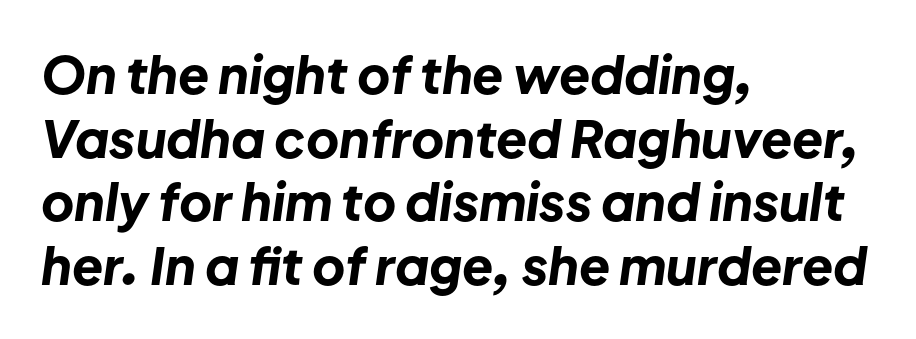
The passage shown stacks its lines at a standard gap. If you drew a ruler down the left edge, every line would touch it. Heft: maximum for text — a bold. The rendering uses natural spacing where letterforms have individual widths.
